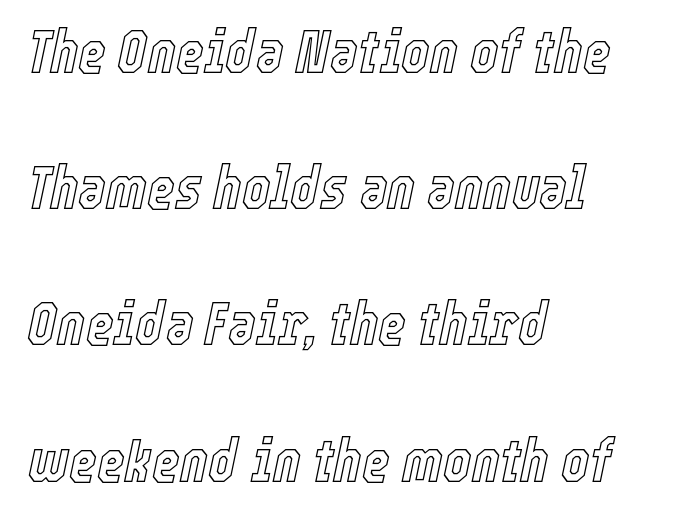
Q: Is the text italic (slanted)? A: Yes, it leans right by about 12 degrees.
Q: Is the text underlined? A: No.
Q: How is the paragraph aligned? A: Left-aligned.
Q: Is the spacing between letters normal or unusually wide? A: Normal.
Q: Is the spacing between lines tight, normal or loose? A: Loose.
Q: Width (condensed, normal, or wide)? A: Condensed.
Q: x-height? A: Medium.
Q: Monospaced? A: No.
